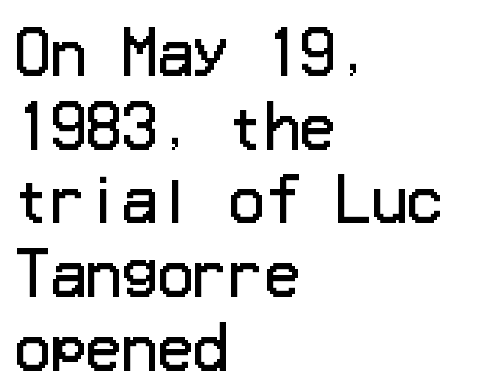
The letters sit at their default tracking, neither squeezed nor spread. This sample uses a sans-serif face. Stems and bowls with no extra thickness — not bold. Is there much room between lines? A standard amount, neither cramped nor airy. No italicization has been applied; the sample stays upright.
